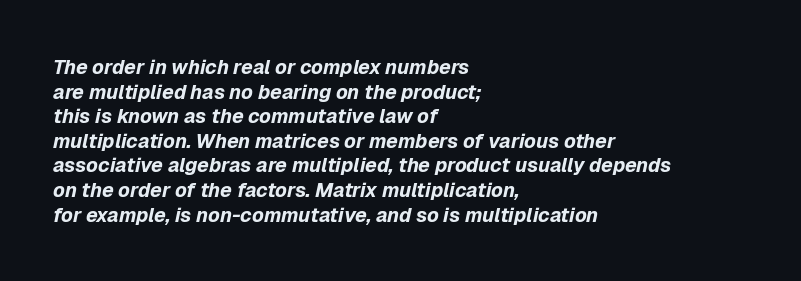
Q: Is the text bold? A: Yes.
Q: Is the text italic (slanted)? A: Yes, it leans right by about 12 degrees.
Q: Is the text underlined? A: No.
Q: How is the paragraph aligned? A: Left-aligned.
Q: Is the spacing between letters normal or unusually wide? A: Normal.
